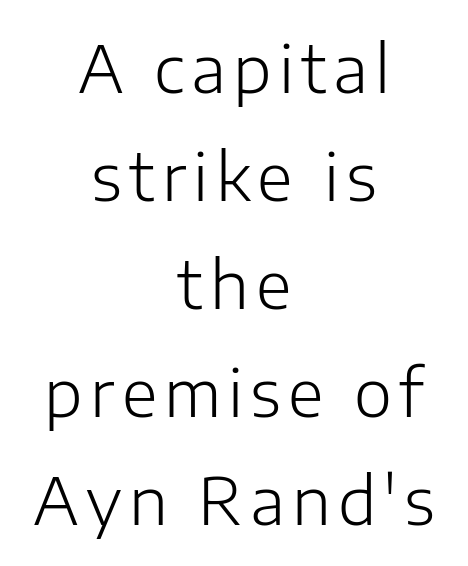
Q: Is the text bold? A: No.
Q: Is the text italic (slanted)? A: No, it is upright.
Q: Is the typeface a serif or a sans-serif typeface? A: Sans-serif.
Q: Is the text underlined? A: No.
Q: How is the paragraph aligned? A: Centered.
Q: Is the spacing between lines tight, normal or loose? A: Normal.
Q: Width (condensed, normal, or wide)? A: Normal.
Q: Stroke contrast? A: Low.
Q: x-height? A: Medium.
Q: Monospaced? A: No.
